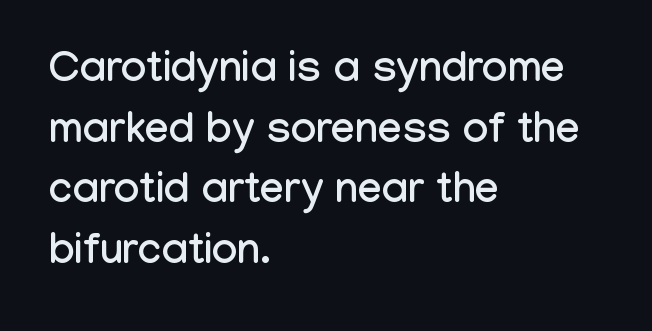
The setting favours the left margin, as ordinary paragraphs usually do. The zone under the glyphs is completely vacant. Is there much room between lines? A standard amount, neither cramped nor airy. A typesetter would label this face a sans. Varying glyph widths throughout — classic text-font behaviour. Standard letterfit; no display-style spreading of the glyphs.
